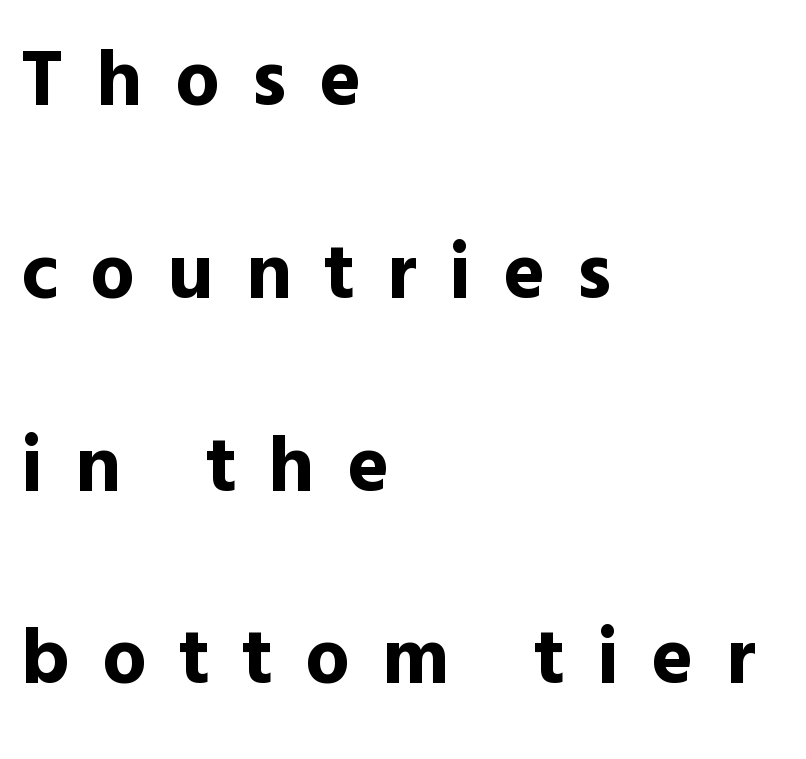
{"serif": "no", "italic": "no", "bold": "yes", "weight": "bold", "width": "normal", "x_height": "medium", "monospaced": "no", "underline": "no", "align": "left", "line_spacing": "loose", "line_spacing_ratio": 2.44, "letter_spacing": "wide", "letter_spacing_em": 0.41, "glyph_px": 79}
